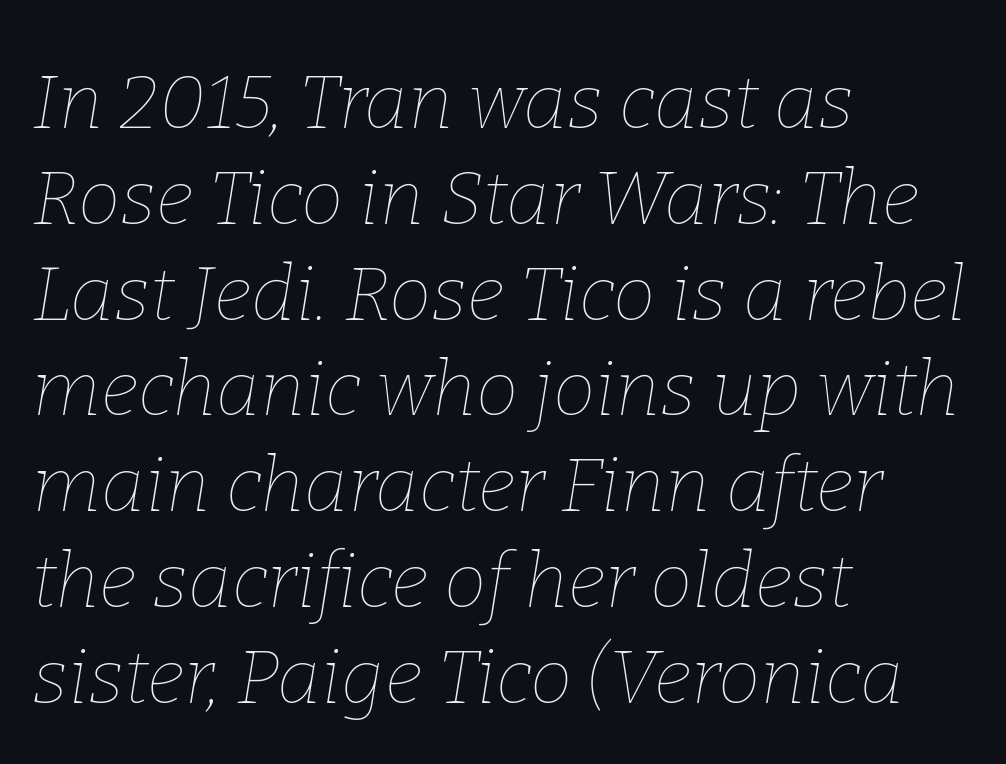
The image shows 76 px thin type, italic (leaning right); set left-aligned, normal line spacing (1.26x), normal letter spacing, not underlined; low stroke contrast and a medium x-height.
